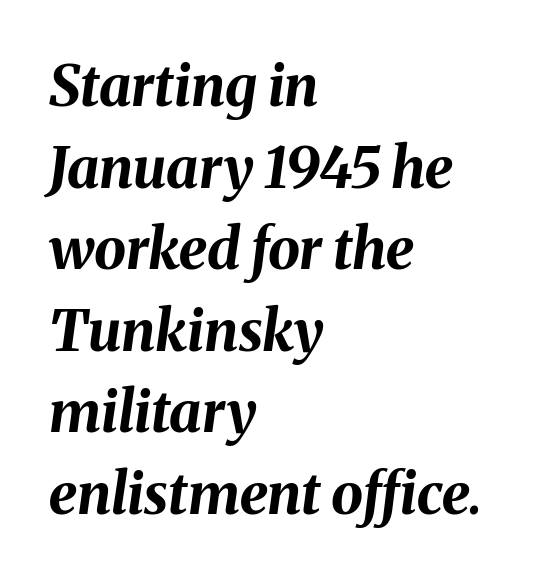
Q: Is the text bold? A: Yes.
Q: Is the text italic (slanted)? A: Yes, it leans right by about 8 degrees.
Q: Is the text underlined? A: No.
Q: How is the paragraph aligned? A: Left-aligned.
Q: Is the spacing between letters normal or unusually wide? A: Normal.
Q: Is the spacing between lines tight, normal or loose? A: Normal.
Q: Width (condensed, normal, or wide)? A: Normal.
Q: Stroke contrast? A: Medium.
Q: x-height? A: Medium.
Q: Monospaced? A: No.
